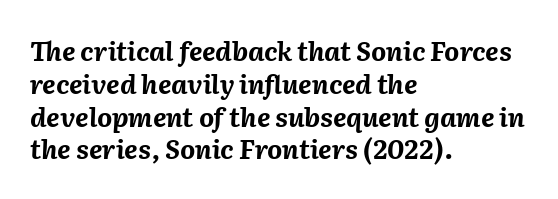
{"italic": "yes", "lean": "right", "slant_degrees": 2, "bold": "yes", "underline": "no", "align": "left", "line_spacing": "normal", "line_spacing_ratio": 1.26, "letter_spacing": "normal", "letter_spacing_em": 0.0, "glyph_px": 26}
